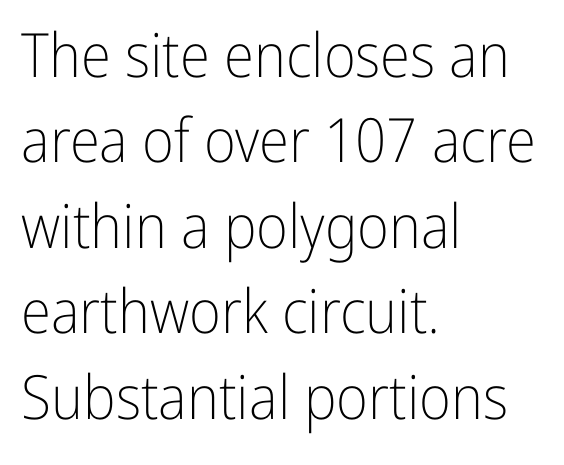
{"serif": "no", "italic": "no", "bold": "no", "weight": "light", "width": "condensed", "stroke_contrast": "low", "x_height": "medium", "monospaced": "no", "underline": "no", "align": "left", "line_spacing": "normal", "line_spacing_ratio": 1.4, "letter_spacing": "normal", "letter_spacing_em": 0.0, "glyph_px": 61}
